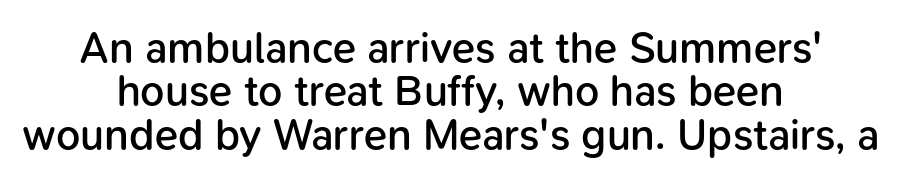
Q: Is the text bold? A: Semi-bold.
Q: Is the text italic (slanted)? A: No, it is upright.
Q: Is the typeface a serif or a sans-serif typeface? A: Sans-serif.
Q: Is the text underlined? A: No.
Q: How is the paragraph aligned? A: Centered.
Q: Is the spacing between letters normal or unusually wide? A: Normal.
Q: Is the spacing between lines tight, normal or loose? A: Tight.
Q: Width (condensed, normal, or wide)? A: Normal.
Q: Stroke contrast? A: Low.
Q: x-height? A: Medium.
Q: Monospaced? A: No.
